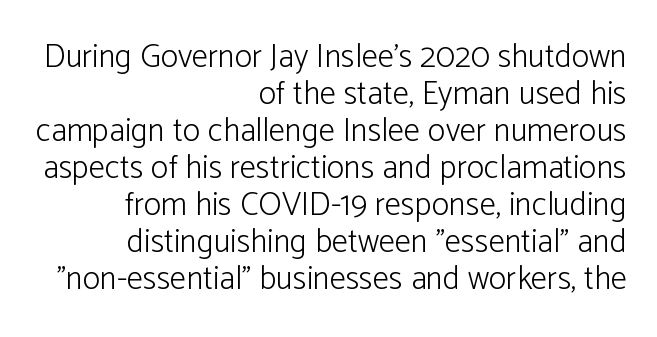
The image shows 33 px light sans-serif type, upright; set right-aligned, tight line spacing (1.12x), normal letter spacing, not underlined; low stroke contrast and a medium x-height.
